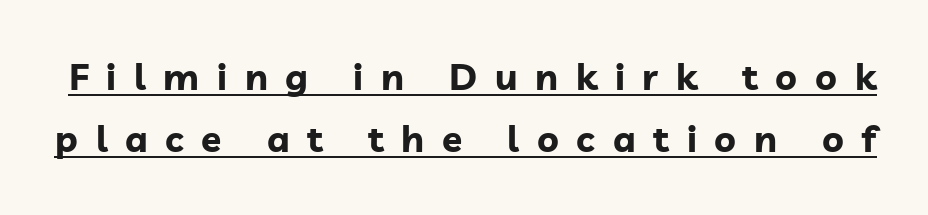
The image shows 37 px bold sans-serif type, upright; set normal line spacing (1.68x), unusually wide letter spacing (+0.48 em), underlined; low stroke contrast and a medium x-height.
